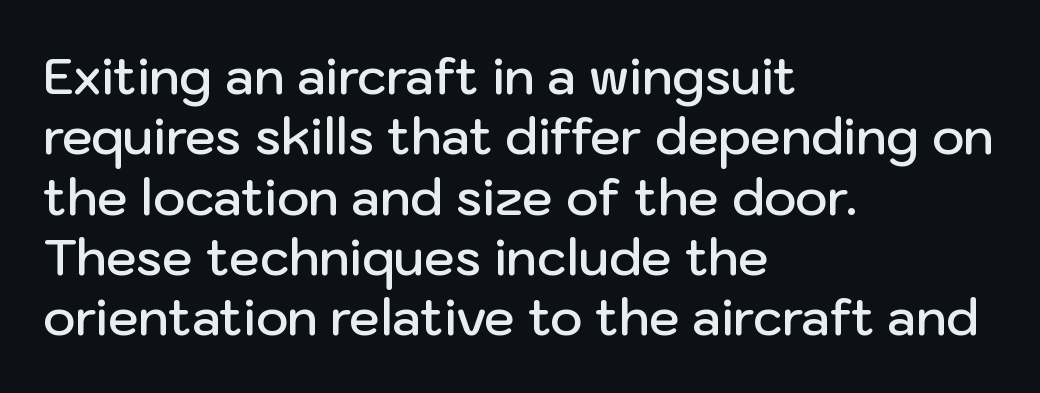
{"serif": "no", "italic": "no", "bold": "semi", "weight": "semibold", "width": "normal", "stroke_contrast": "low", "x_height": "medium", "monospaced": "no", "underline": "no", "align": "left", "line_spacing_ratio": 1.23, "letter_spacing": "normal", "letter_spacing_em": 0.0, "glyph_px": 49}
